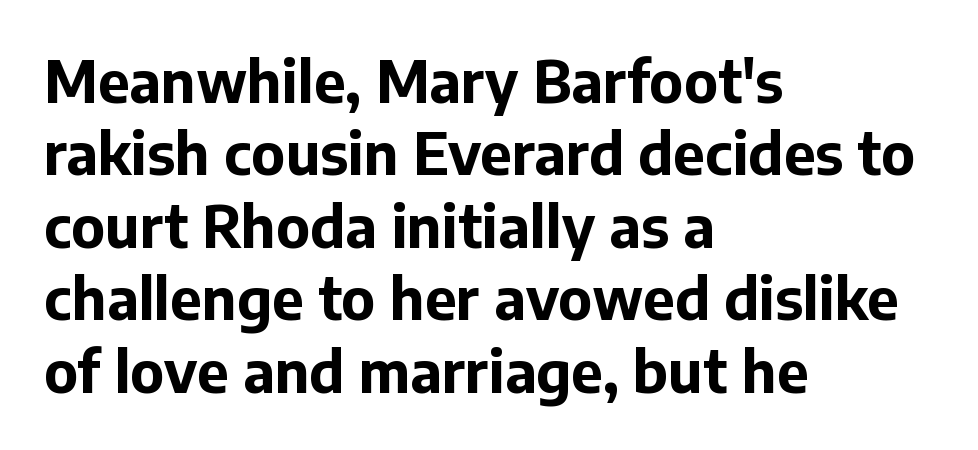
In terms of weight, the rendering is a true, heavy bold. Classification — sans serif. No italicization has been applied; the sample stays upright. The type is set solid horizontally, with unmodified tracking. Is this a fixed-width face? No — the glyphs have proportional, varying widths. Whoever set this chose a conventional vertical rhythm.
